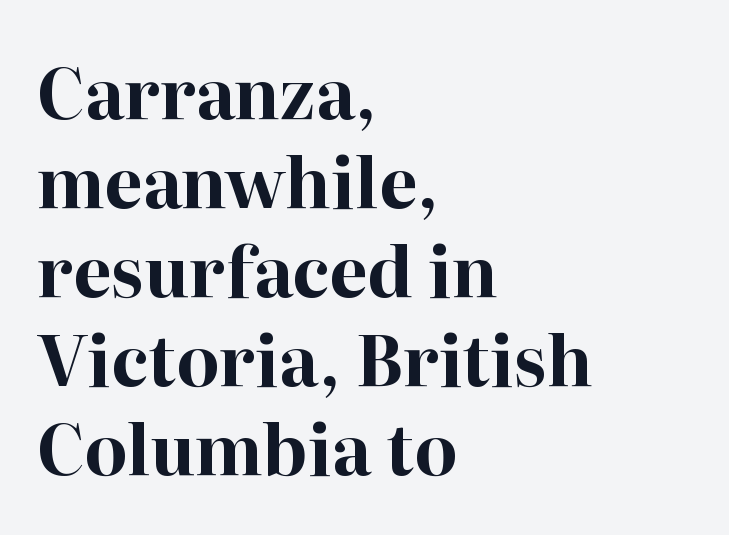
Q: Is the text bold? A: Yes.
Q: Is the text italic (slanted)? A: No, it is upright.
Q: Is the typeface a serif or a sans-serif typeface? A: Serif.
Q: Is the text underlined? A: No.
Q: How is the paragraph aligned? A: Left-aligned.
Q: Is the spacing between letters normal or unusually wide? A: Normal.
Q: Is the spacing between lines tight, normal or loose? A: Normal.
Q: Width (condensed, normal, or wide)? A: Normal.
Q: Stroke contrast? A: High.
Q: x-height? A: Medium.
Q: Monospaced? A: No.
